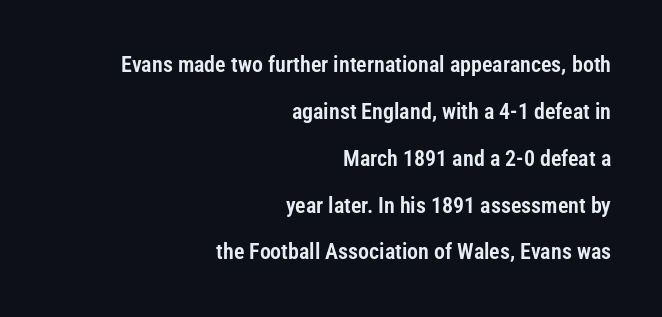
The image shows 22 px text type, upright; set right-aligned, loose line spacing (2.13x), normal letter spacing, not underlined.
